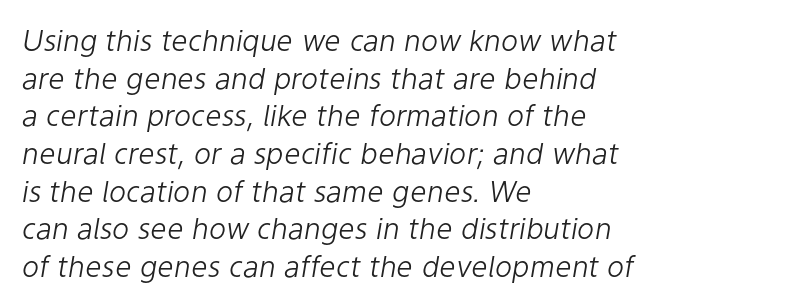
Q: Is the text bold? A: No.
Q: Is the text italic (slanted)? A: Yes, it leans right by about 9 degrees.
Q: Is the text underlined? A: No.
Q: How is the paragraph aligned? A: Left-aligned.
Q: Is the spacing between letters normal or unusually wide? A: Normal.
Q: Is the spacing between lines tight, normal or loose? A: Normal.
Q: Width (condensed, normal, or wide)? A: Normal.
Q: Stroke contrast? A: Low.
Q: x-height? A: Medium.
Q: Monospaced? A: No.
